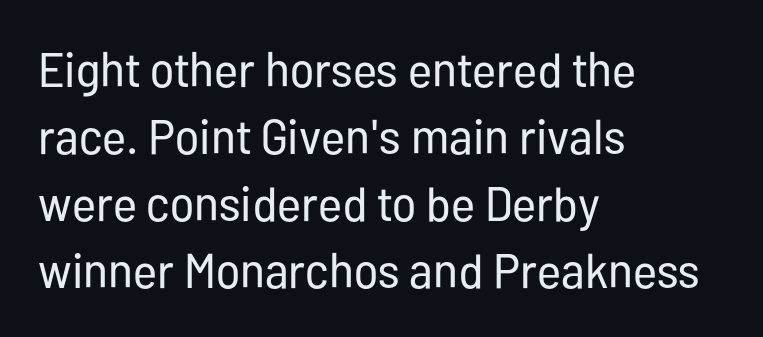
Q: Is the text bold? A: No.
Q: Is the text italic (slanted)? A: No, it is upright.
Q: Is the typeface a serif or a sans-serif typeface? A: Sans-serif.
Q: Is the text underlined? A: No.
Q: How is the paragraph aligned? A: Left-aligned.
Q: Is the spacing between letters normal or unusually wide? A: Normal.
Q: Is the spacing between lines tight, normal or loose? A: Normal.
Q: Width (condensed, normal, or wide)? A: Condensed.
Q: Stroke contrast? A: Low.
Q: x-height? A: Medium.
Q: Monospaced? A: No.
